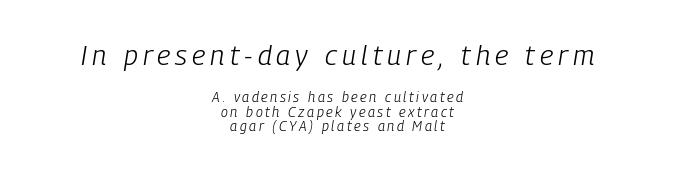
You could not count columns in this text — the font is proportionally spaced. There's an unmistakable incline to the writing here. Any mark beneath the type? The region is blank. Is the type heavy? It reads as light-to-regular instead.
